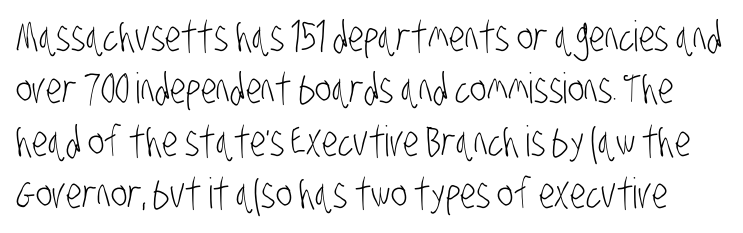
Q: Is the text bold? A: No.
Q: Is the typeface a serif or a sans-serif typeface? A: Sans-serif.
Q: Is the text underlined? A: No.
Q: Is the spacing between letters normal or unusually wide? A: Normal.
Q: Is the spacing between lines tight, normal or loose? A: Normal.
Q: Width (condensed, normal, or wide)? A: Condensed.
Q: Stroke contrast? A: Low.
Q: x-height? A: Large.
Q: Monospaced? A: No.
